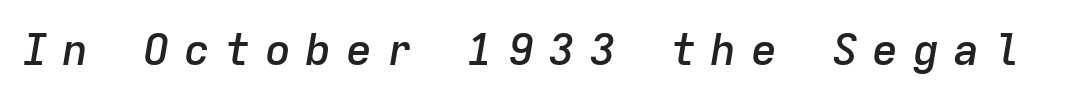
{"italic": "yes", "lean": "right", "slant_degrees": 9, "bold": "semi", "weight": "semibold", "width": "normal", "stroke_contrast": "low", "x_height": "medium", "monospaced": "yes", "underline": "no", "letter_spacing": "wide", "letter_spacing_em": 0.32, "glyph_px": 44}
